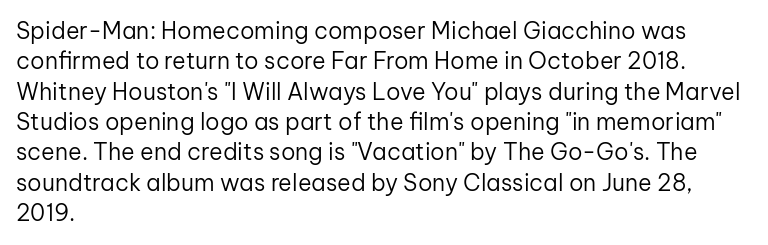
Q: Is the text bold? A: No.
Q: Is the text italic (slanted)? A: No, it is upright.
Q: Is the text underlined? A: No.
Q: How is the paragraph aligned? A: Left-aligned.
Q: Is the spacing between letters normal or unusually wide? A: Normal.
Q: Is the spacing between lines tight, normal or loose? A: Normal.
